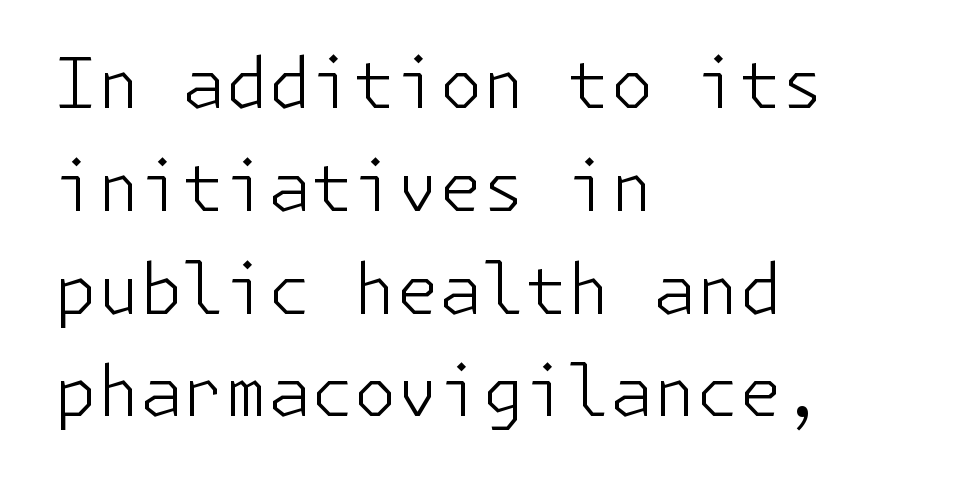
These lines are composed in type without serifs. Words appear dense and cohesive because spacing is normal. This is not heavy type; no bold has been used. Visually the block forms a straight wall on the left and a jagged coastline on the right.
